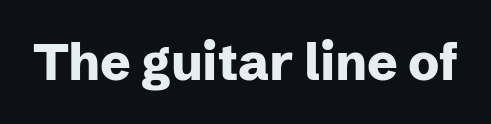
Style check: upright. Note the varied advance widths — an 'i' is clearly narrower than an 'm'. In terms of letterspacing, this is plain default setting. Has an underline been added? It has not. Is the type bold? Yes — the strokes are clearly thick and heavy. Nope, no serifs anywhere on these letters.
